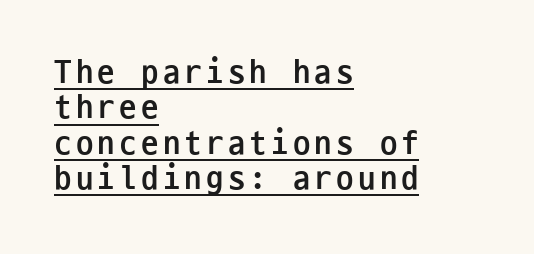
The image shows 35 px semibold, condensed sans-serif type, upright, monospaced; set left-aligned, tight line spacing (1.01x), underlined; low stroke contrast and a medium x-height.
